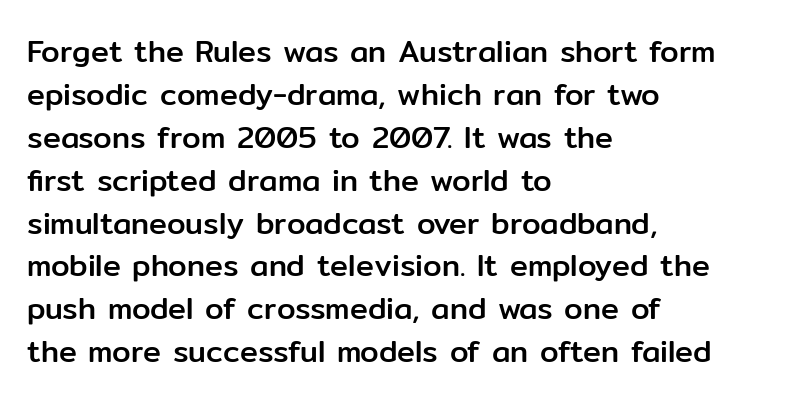
Q: Is the text italic (slanted)? A: No, it is upright.
Q: Is the typeface a serif or a sans-serif typeface? A: Sans-serif.
Q: Is the text underlined? A: No.
Q: How is the paragraph aligned? A: Left-aligned.
Q: Is the spacing between letters normal or unusually wide? A: Normal.
Q: Is the spacing between lines tight, normal or loose? A: Normal.
Q: Width (condensed, normal, or wide)? A: Normal.
Q: Stroke contrast? A: Low.
Q: x-height? A: Medium.
Q: Monospaced? A: No.
